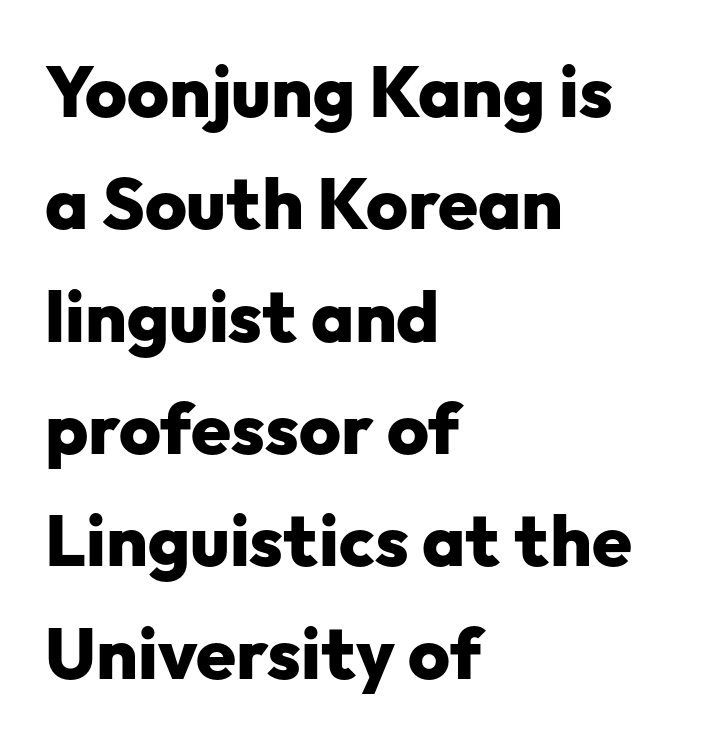
{"serif": "no", "italic": "no", "bold": "yes", "weight": "heavy", "width": "normal", "stroke_contrast": "low", "x_height": "medium", "monospaced": "no", "underline": "no", "align": "left", "line_spacing": "normal", "line_spacing_ratio": 1.56, "letter_spacing": "normal", "letter_spacing_em": 0.0, "glyph_px": 72}
